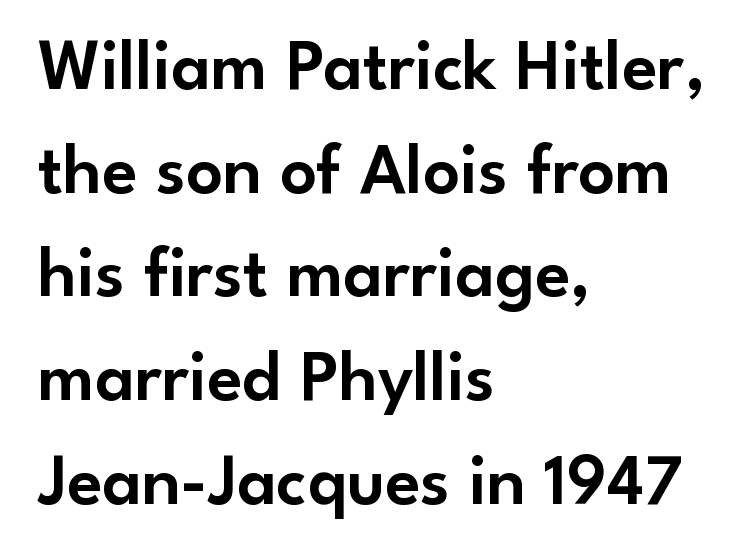
Q: Is the text italic (slanted)? A: No, it is upright.
Q: Is the typeface a serif or a sans-serif typeface? A: Sans-serif.
Q: Is the text underlined? A: No.
Q: How is the paragraph aligned? A: Left-aligned.
Q: Is the spacing between letters normal or unusually wide? A: Normal.
Q: Is the spacing between lines tight, normal or loose? A: Normal.
Q: Width (condensed, normal, or wide)? A: Normal.
Q: Stroke contrast? A: Low.
Q: x-height? A: Small.
Q: Monospaced? A: No.
